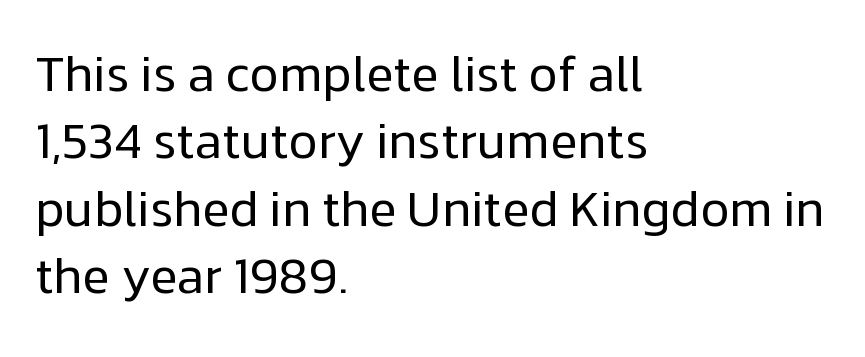
The image shows 50 px regular-weight sans-serif type, upright; set left-aligned, normal line spacing (1.35x), normal letter spacing, not underlined; low stroke contrast and a medium x-height.
